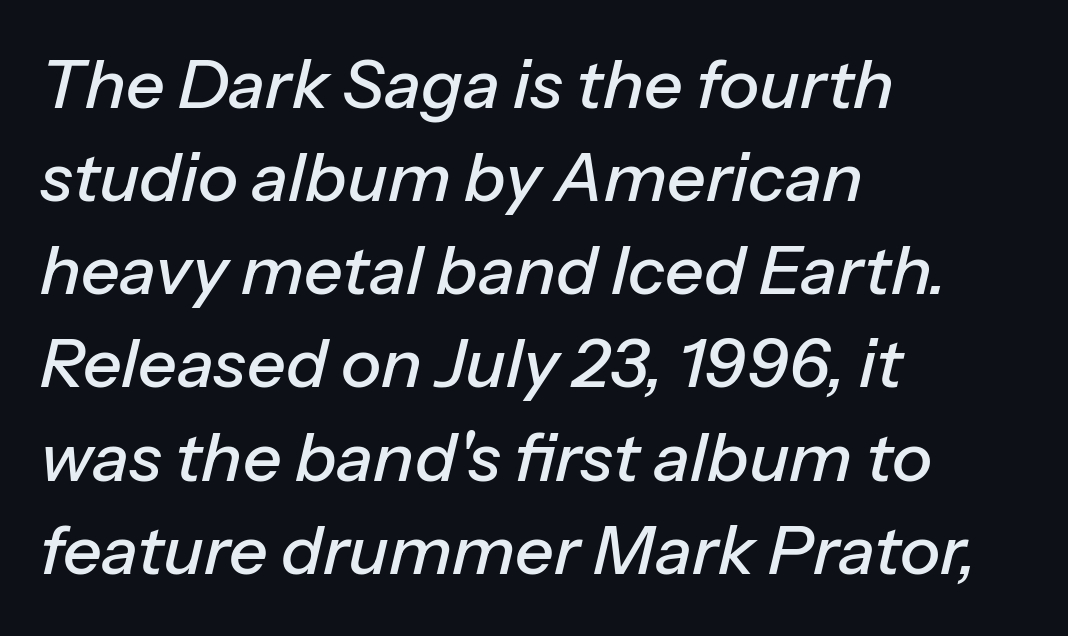
Q: Is the text italic (slanted)? A: Yes, it leans right by about 13 degrees.
Q: Is the text underlined? A: No.
Q: How is the paragraph aligned? A: Left-aligned.
Q: Is the spacing between letters normal or unusually wide? A: Normal.
Q: Is the spacing between lines tight, normal or loose? A: Normal.
Q: Width (condensed, normal, or wide)? A: Normal.
Q: Stroke contrast? A: Low.
Q: x-height? A: Medium.
Q: Monospaced? A: No.
